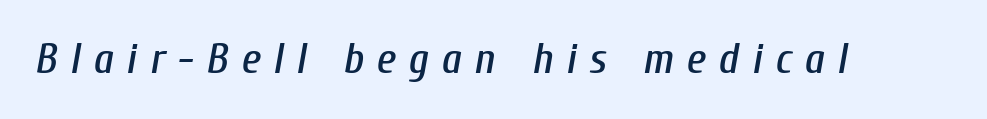
Think of a printed novel: that variable character pitch is what you see here. The strip under each line holds only bare page. Notice how the stems are inclined rather than vertical — that's the hallmark of italics. Here the glyphs are tracked loosely, breaking word shapes into spaced letters.
